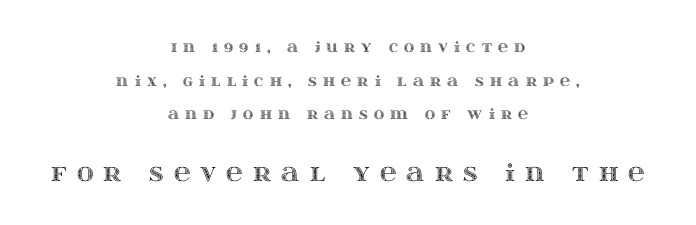
{"italic": "no", "underline": "no", "align": "center", "line_spacing": "loose", "line_spacing_ratio": 2.41, "letter_spacing": "wide", "letter_spacing_em": 0.44, "larger_block": "second", "size_ratio": 1.64, "glyph_px": 23}
